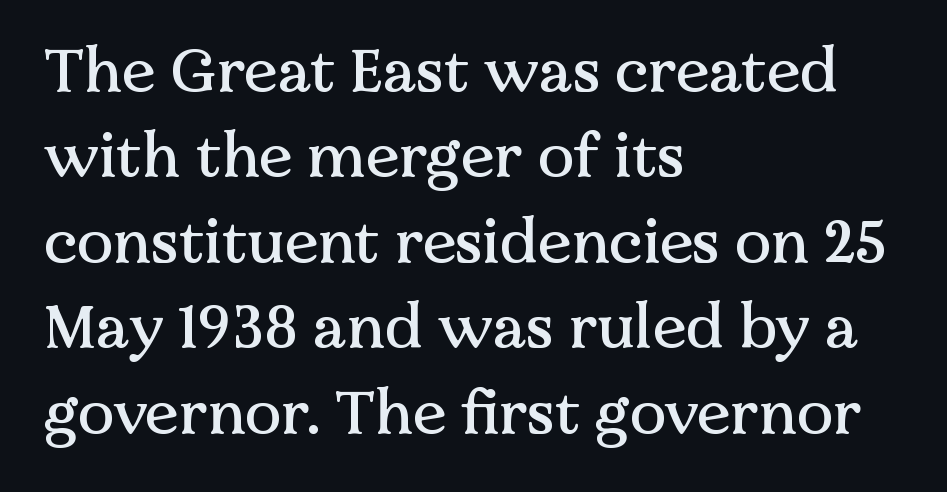
The image shows 61 px serif type, upright; set left-aligned, normal line spacing (1.4x), normal letter spacing, not underlined; medium stroke contrast and a medium x-height.
